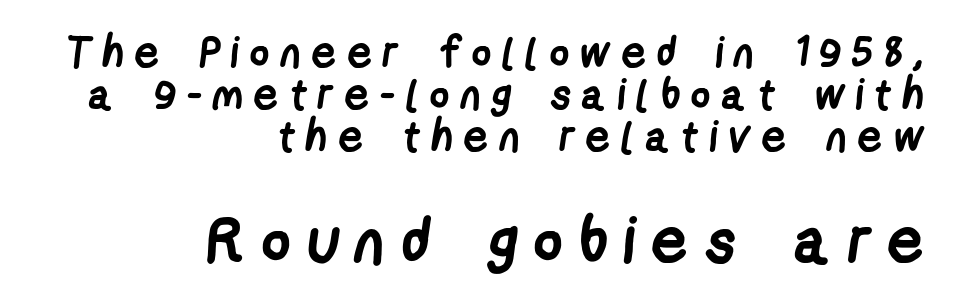
{"serif": "no", "bold": "yes", "weight": "semibold", "width": "condensed", "stroke_contrast": "low", "x_height": "medium", "monospaced": "no", "underline": "no", "align": "right", "line_spacing": "tight", "line_spacing_ratio": 0.98, "letter_spacing": "wide", "letter_spacing_em": 0.25, "larger_block": "second", "size_ratio": 1.49, "glyph_px": 64}
